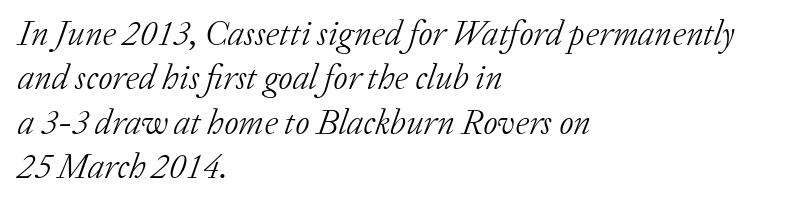
{"serif": "yes", "italic": "yes", "lean": "right", "slant_degrees": 20, "bold": "no", "weight": "light", "width": "normal", "stroke_contrast": "low", "x_height": "medium", "monospaced": "no", "underline": "no", "align": "left", "line_spacing": "normal", "line_spacing_ratio": 1.27, "letter_spacing": "normal", "letter_spacing_em": 0.0, "glyph_px": 35}
